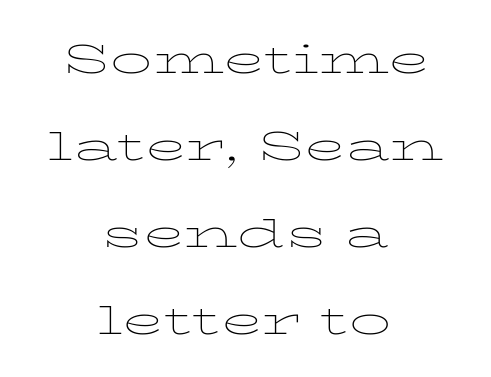
The rendering keeps characters at their native spacing. Classification — serif. Short and long lines alike share a common midpoint. Is the stroke heavy? The answer is a plain regular-or-lighter. The passage shown is typed in a proportional face where columns would drift. Honestly, the rows look like they've been pulled way apart.
